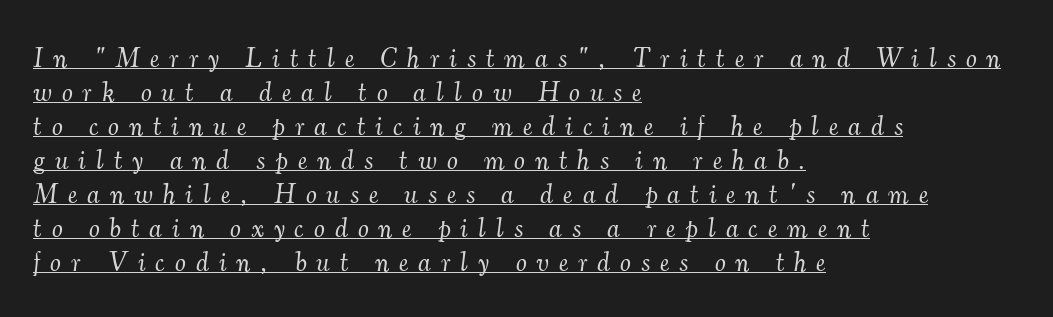
{"italic": "yes", "lean": "right", "slant_degrees": 7, "bold": "no", "underline": "yes", "align": "left", "line_spacing": "normal", "line_spacing_ratio": 1.26, "letter_spacing": "wide", "letter_spacing_em": 0.38, "glyph_px": 27}
